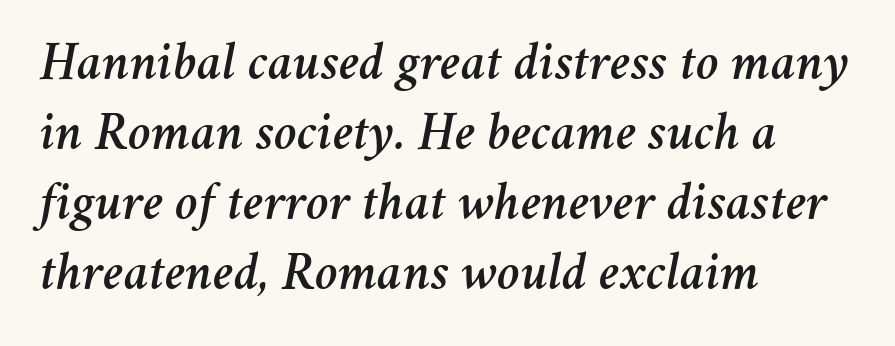
{"italic": "yes", "lean": "right", "slant_degrees": 11, "width": "normal", "stroke_contrast": "medium", "x_height": "medium", "monospaced": "no", "underline": "no", "align": "left", "line_spacing": "normal", "line_spacing_ratio": 1.27, "letter_spacing": "normal", "letter_spacing_em": 0.0, "glyph_px": 55}
